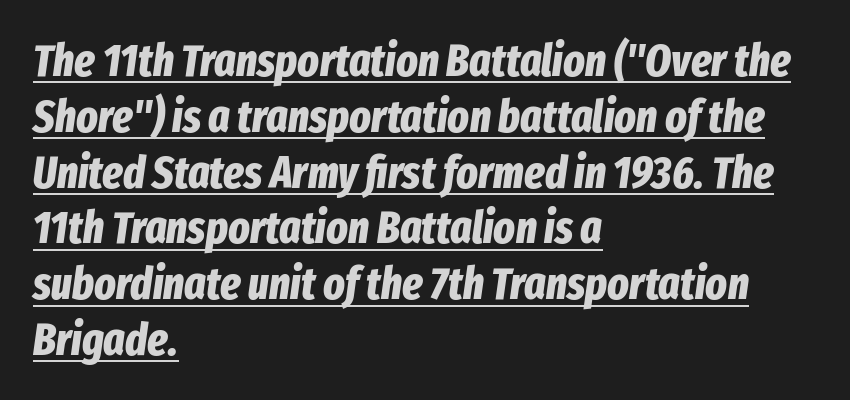
The image shows 45 px bold, condensed type, italic (leaning right); set left-aligned, line spacing 1.24x, normal letter spacing, underlined; low stroke contrast and a medium x-height.
